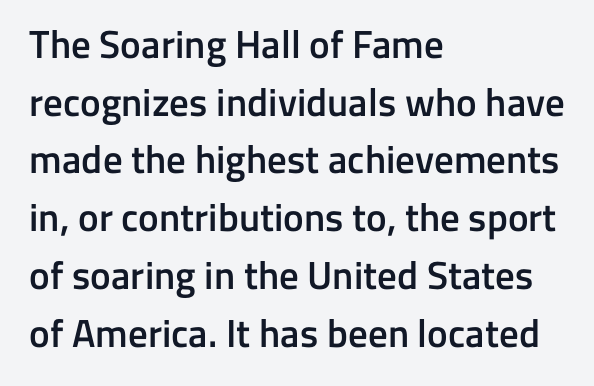
The image shows 39 px semibold sans-serif type, upright; set left-aligned, normal line spacing (1.48x), normal letter spacing, not underlined; low stroke contrast and a medium x-height.
